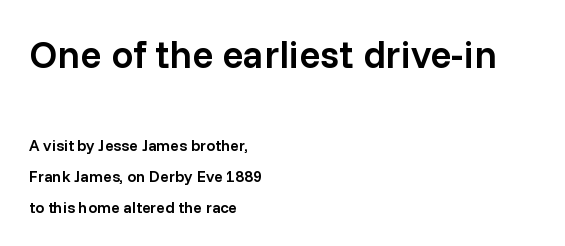
{"serif": "no", "italic": "no", "bold": "semi", "weight": "semibold", "width": "normal", "stroke_contrast": "low", "x_height": "medium", "monospaced": "no", "underline": "no", "align": "left", "line_spacing": "loose", "line_spacing_ratio": 1.92, "letter_spacing": "normal", "letter_spacing_em": 0.0, "larger_block": "first", "size_ratio": 2.44, "glyph_px": 39}
